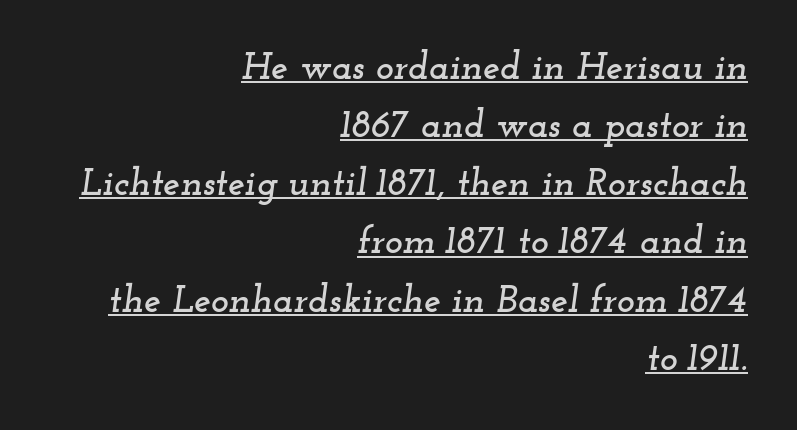
Regarding serifs, this sample has them. Italic: yes, the glyphs are oblique. These characters rest on top of a visible drawn line. Which margin do the lines hug? The right one — the left edge is uneven. If you measured baseline to baseline, you'd find a middling distance.
